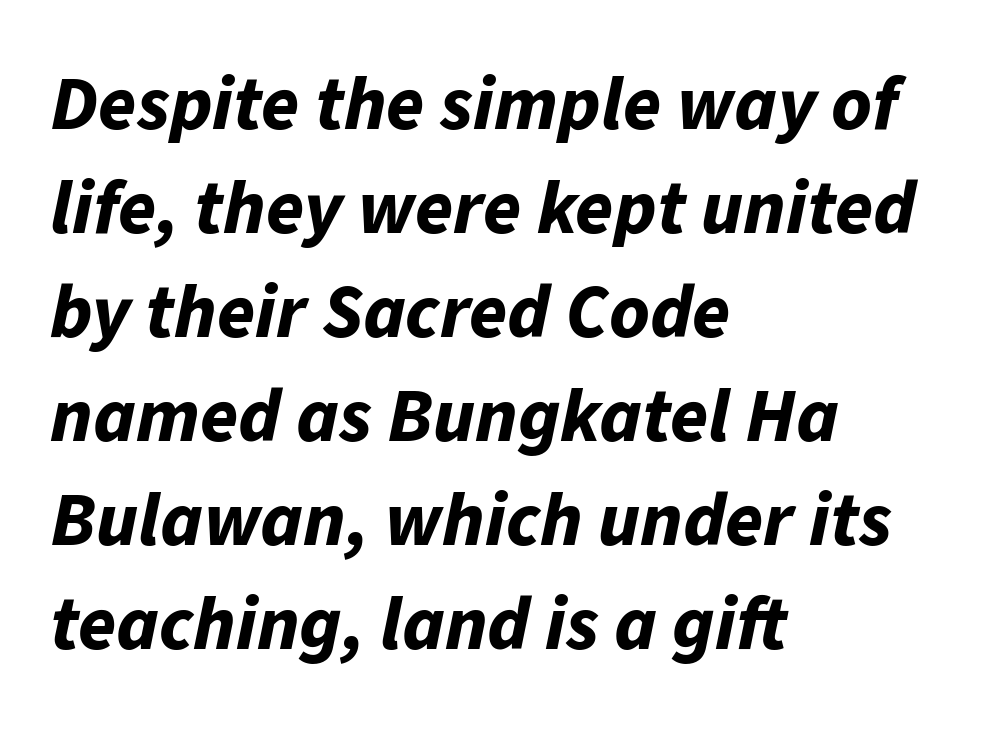
The image shows 77 px bold type, italic (leaning right); set left-aligned, normal line spacing (1.35x), normal letter spacing, not underlined; low stroke contrast and a medium x-height.
